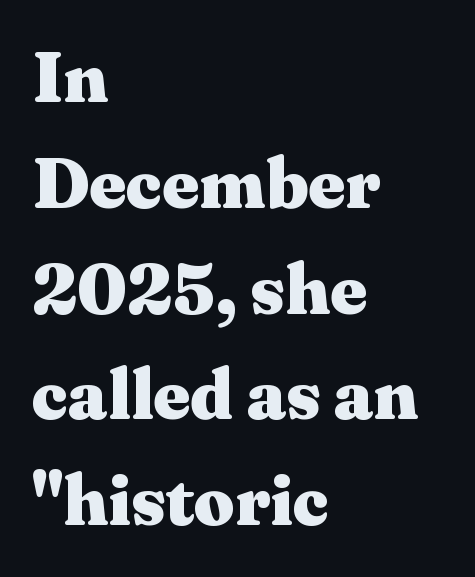
Unmarked baselines from the first word to the last. In terms of letterform style, serifs are clearly present. Honestly, the row spacing looks completely unremarkable. No italicization has been applied; the sample stays upright.
